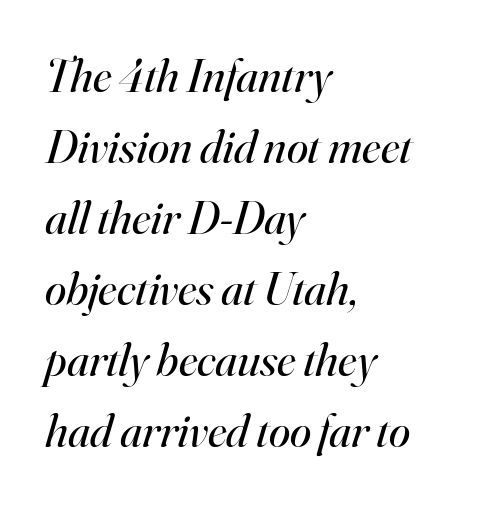
Q: Is the text bold? A: No.
Q: Is the text italic (slanted)? A: Yes, it leans right by about 16 degrees.
Q: Is the typeface a serif or a sans-serif typeface? A: Serif.
Q: Is the text underlined? A: No.
Q: How is the paragraph aligned? A: Left-aligned.
Q: Is the spacing between letters normal or unusually wide? A: Normal.
Q: Is the spacing between lines tight, normal or loose? A: Normal.
Q: Width (condensed, normal, or wide)? A: Normal.
Q: Stroke contrast? A: High.
Q: x-height? A: Small.
Q: Monospaced? A: No.
